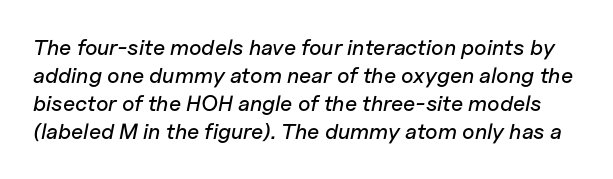
Q: Is the text italic (slanted)? A: Yes, it leans right by about 11 degrees.
Q: Is the text underlined? A: No.
Q: Is the spacing between letters normal or unusually wide? A: Normal.
Q: Is the spacing between lines tight, normal or loose? A: Normal.
